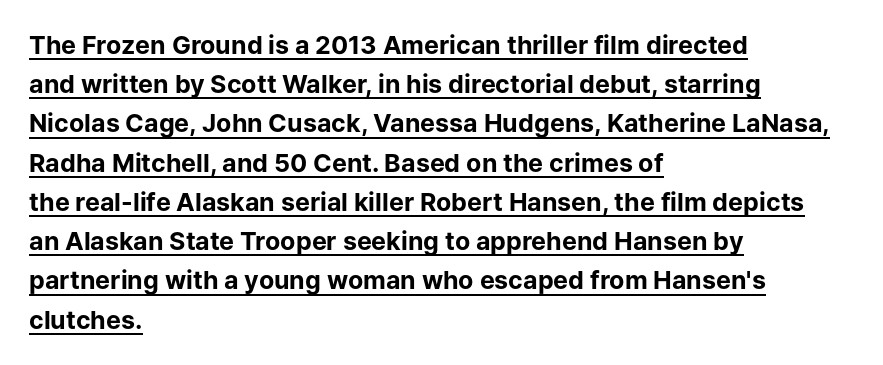
Q: Is the text bold? A: Yes.
Q: Is the text italic (slanted)? A: No, it is upright.
Q: Is the text underlined? A: Yes.
Q: How is the paragraph aligned? A: Left-aligned.
Q: Is the spacing between letters normal or unusually wide? A: Normal.
Q: Is the spacing between lines tight, normal or loose? A: Normal.
